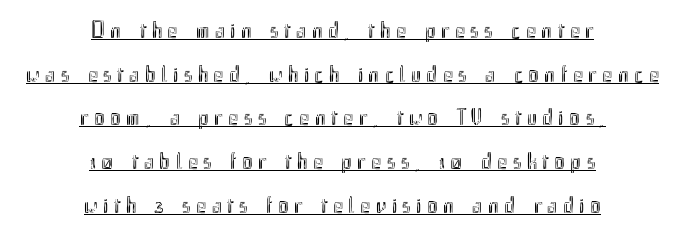
Q: Is the text italic (slanted)? A: No, it is upright.
Q: Is the text underlined? A: Yes.
Q: How is the paragraph aligned? A: Centered.
Q: Is the spacing between letters normal or unusually wide? A: Unusually wide.
